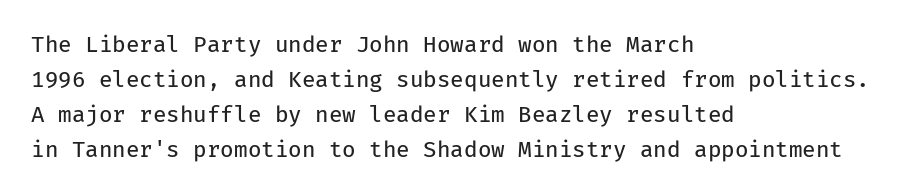
The image shows 22 px text type, upright; set left-aligned, normal line spacing (1.59x), normal letter spacing, not underlined.
